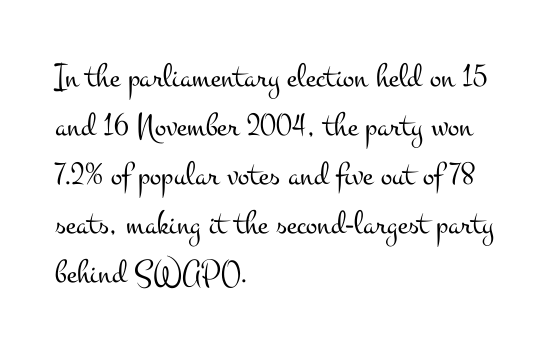
Q: Is the text bold? A: No.
Q: Is the text italic (slanted)? A: Yes.
Q: Is the typeface a serif or a sans-serif typeface? A: Serif.
Q: Is the text underlined? A: No.
Q: How is the paragraph aligned? A: Left-aligned.
Q: Is the spacing between letters normal or unusually wide? A: Normal.
Q: Is the spacing between lines tight, normal or loose? A: Normal.
Q: Width (condensed, normal, or wide)? A: Wide.
Q: Stroke contrast? A: Medium.
Q: x-height? A: Small.
Q: Monospaced? A: No.
